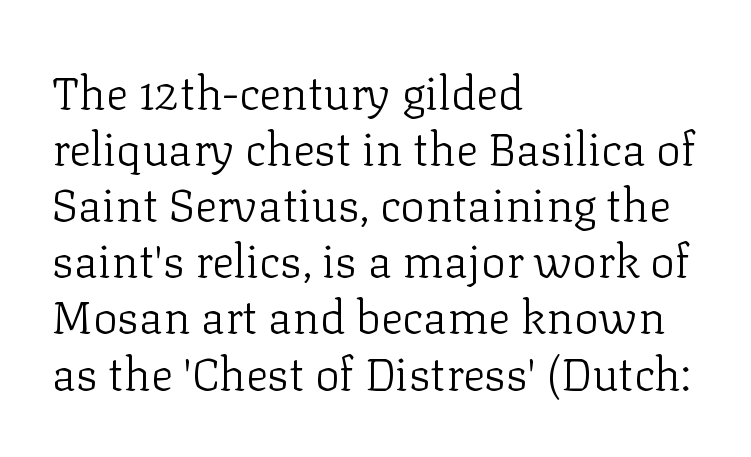
{"serif": "yes", "italic": "no", "bold": "no", "weight": "light", "width": "normal", "stroke_contrast": "low", "x_height": "medium", "monospaced": "no", "underline": "no", "align": "left", "line_spacing_ratio": 1.22, "letter_spacing": "normal", "letter_spacing_em": 0.0, "glyph_px": 46}
